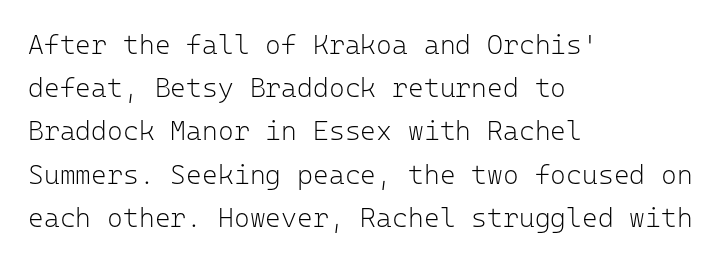
{"italic": "no", "bold": "no", "underline": "no", "align": "left", "line_spacing": "normal", "line_spacing_ratio": 1.6, "letter_spacing": "normal", "letter_spacing_em": 0.0, "glyph_px": 27}
